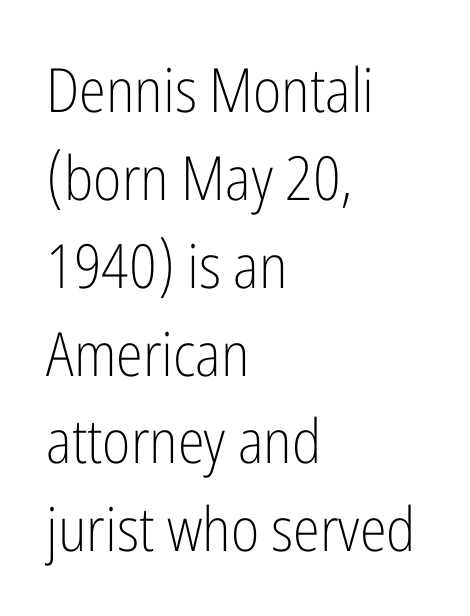
The image shows 61 px light, condensed sans-serif type, upright; set left-aligned, normal line spacing (1.44x), normal letter spacing, not underlined; low stroke contrast and a medium x-height.
